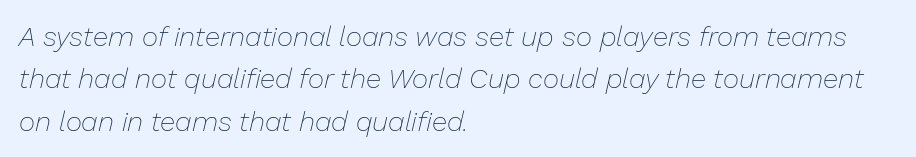
Horizontal alignment here is leftward, the default for most running prose. Every character sits at an angle, as italics do. Vertical spacing — default. Nobody drew a line under any word here. The letters advance in unequal steps, a hallmark of proportional type.
